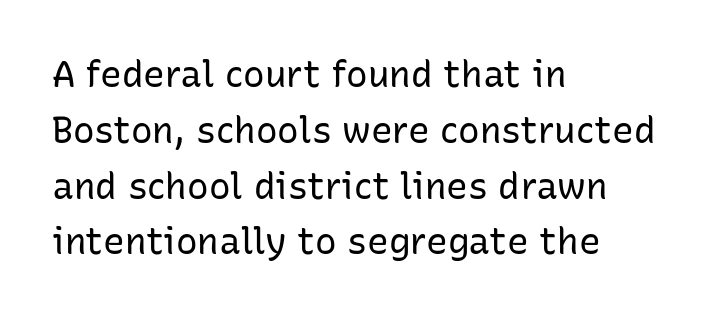
Each row of text sits above clean, open space. Vertically, the passage feels balanced, rows spaced as you'd expect. The letters carry no serifs — their stems end cleanly without finishing strokes. Left-aligned paragraph, ragged on the right. The specimen reads as upright at a glance.
